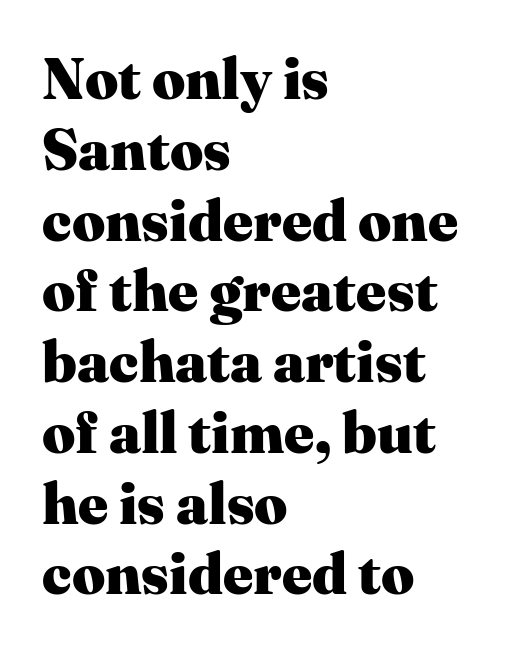
The image shows 58 px heavy serif type, upright; set left-aligned, line spacing 1.22x, normal letter spacing, not underlined; medium stroke contrast and a medium x-height.
